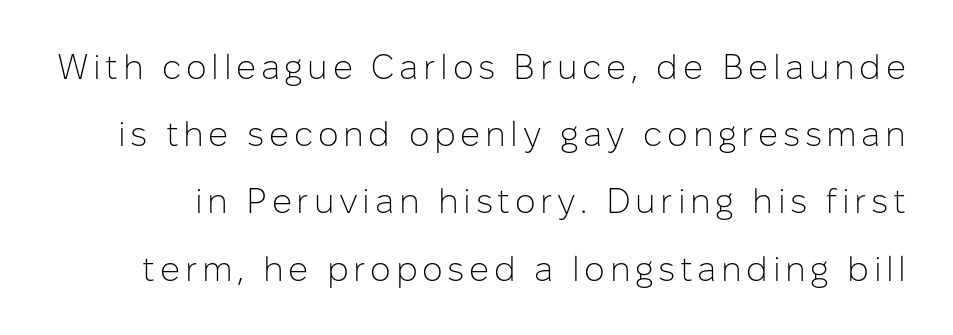
{"serif": "no", "italic": "no", "bold": "no", "weight": "light", "width": "normal", "stroke_contrast": "low", "x_height": "medium", "monospaced": "no", "underline": "no", "line_spacing": "loose", "line_spacing_ratio": 1.92, "glyph_px": 35}
